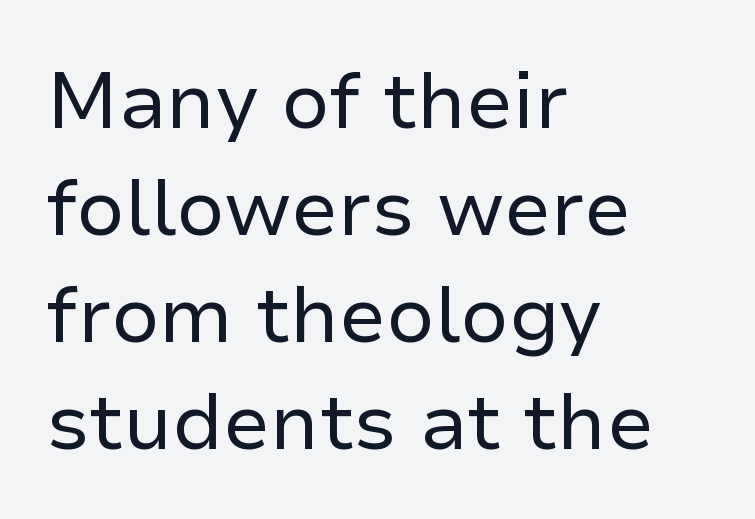
The passage shown is typed in a proportional face where columns would drift. Nothing unusual about the tracking: characters are spaced as the font intends. Posture: upright roman. No feet cap the strokes, marking this as sans-serif type. Each row of text sits above clean, open space. Students, observe: this is what conventionally led text looks like.
